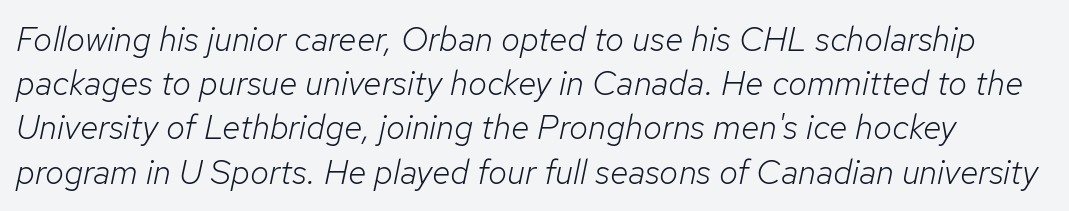
The image shows 34 px light type, italic (leaning right); set normal line spacing (1.3x), normal letter spacing, not underlined; low stroke contrast and a medium x-height.
